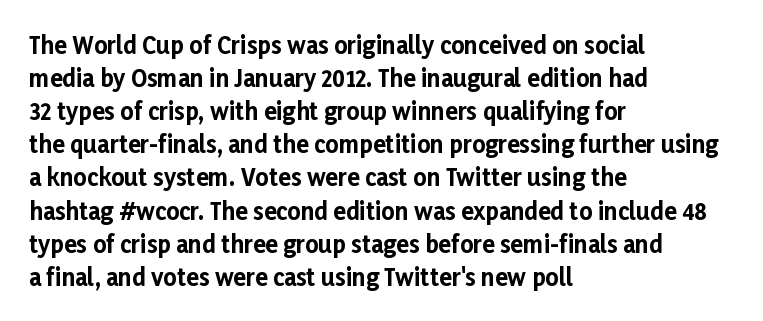
The image shows 23 px bold type, upright; set left-aligned, normal line spacing (1.44x), normal letter spacing, not underlined.
